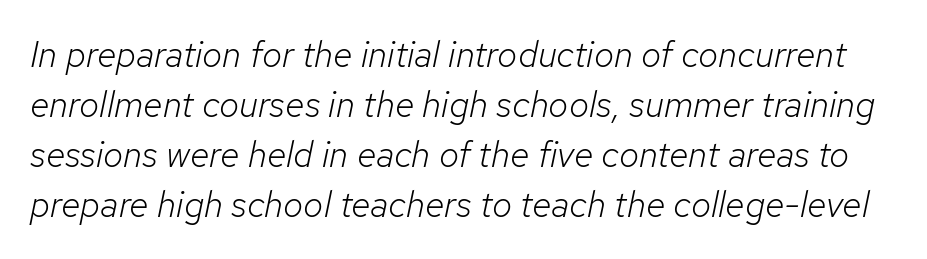
Q: Is the text bold? A: No.
Q: Is the text italic (slanted)? A: Yes, it leans right by about 12 degrees.
Q: Is the text underlined? A: No.
Q: Is the spacing between letters normal or unusually wide? A: Normal.
Q: Is the spacing between lines tight, normal or loose? A: Normal.
Q: Width (condensed, normal, or wide)? A: Normal.
Q: Stroke contrast? A: Low.
Q: x-height? A: Medium.
Q: Monospaced? A: No.
